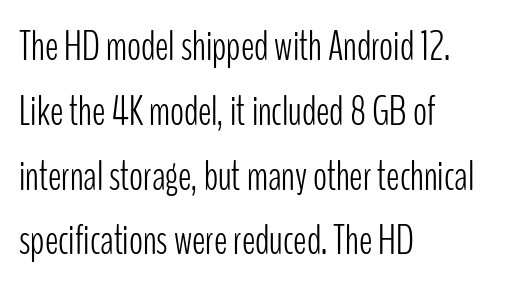
{"serif": "no", "italic": "no", "bold": "no", "weight": "light", "width": "condensed", "stroke_contrast": "low", "x_height": "medium", "monospaced": "no", "underline": "no", "align": "left", "line_spacing": "normal", "line_spacing_ratio": 1.58, "letter_spacing": "normal", "letter_spacing_em": 0.0, "glyph_px": 41}
